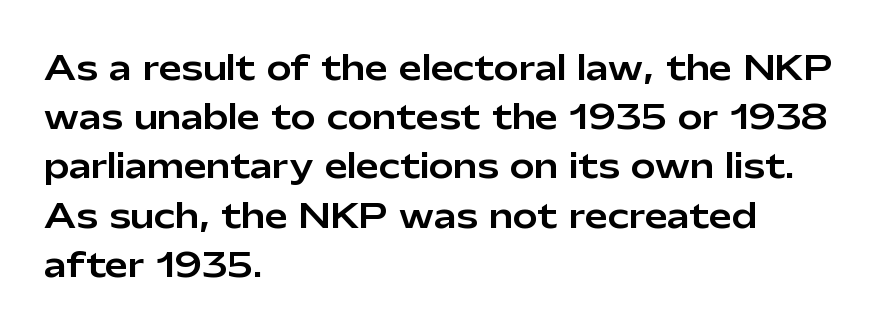
The image shows 33 px sans-serif type, upright; set left-aligned, normal line spacing (1.49x), normal letter spacing, not underlined; low stroke contrast and a medium x-height.
